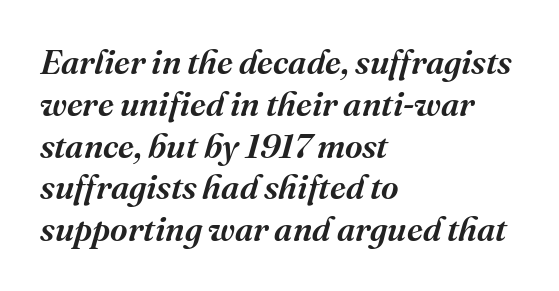
{"serif": "yes", "italic": "yes", "lean": "right", "slant_degrees": 16, "width": "normal", "stroke_contrast": "medium", "x_height": "medium", "monospaced": "no", "underline": "no", "align": "left", "line_spacing_ratio": 1.23, "letter_spacing": "normal", "letter_spacing_em": 0.0, "glyph_px": 34}
